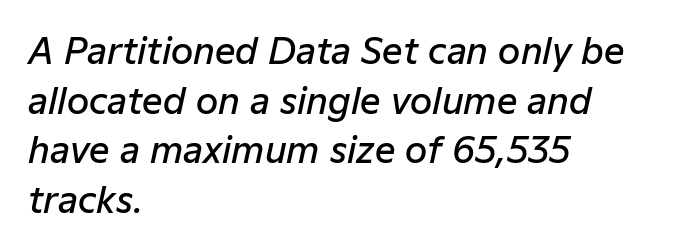
Q: Is the text bold? A: Semi-bold.
Q: Is the text italic (slanted)? A: Yes, it leans right by about 12 degrees.
Q: Is the text underlined? A: No.
Q: How is the paragraph aligned? A: Left-aligned.
Q: Is the spacing between letters normal or unusually wide? A: Normal.
Q: Is the spacing between lines tight, normal or loose? A: Normal.
Q: Width (condensed, normal, or wide)? A: Normal.
Q: Stroke contrast? A: Low.
Q: x-height? A: Medium.
Q: Monospaced? A: No.
